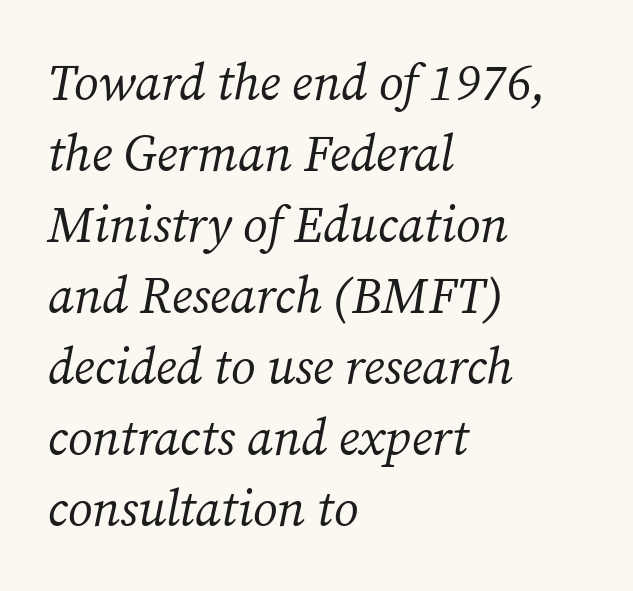
The image shows 50 px regular-weight serif type, italic (leaning right); set left-aligned, normal line spacing (1.42x), normal letter spacing, not underlined; medium stroke contrast and a medium x-height.
